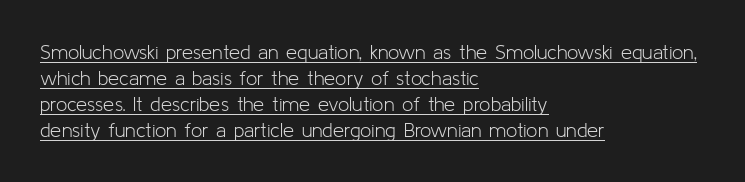
Line beginnings align vertically; line endings do not. The font's upright variant was chosen for this text. Is the letter spacing exaggerated? No — it looks like the ordinary default. Does the leading feel generous? No, just average. The passage shown is underscored from start to finish. A quiet, ordinary-to-light weight characterises the typeface.
